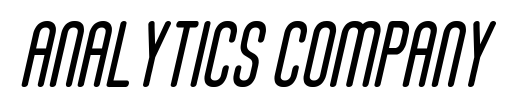
Q: Is the text bold? A: No.
Q: Is the typeface a serif or a sans-serif typeface? A: Sans-serif.
Q: Is the text underlined? A: No.
Q: Is the spacing between letters normal or unusually wide? A: Normal.
Q: Width (condensed, normal, or wide)? A: Condensed.
Q: Stroke contrast? A: Low.
Q: x-height? A: Large.
Q: Monospaced? A: No.
